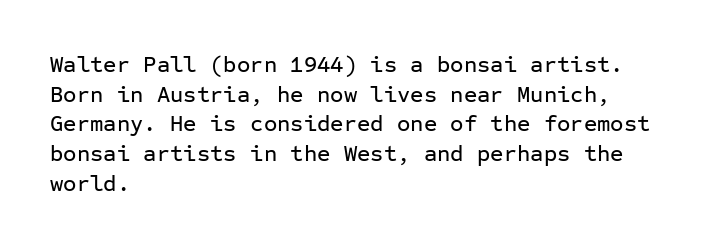
Descenders are the only things crossing below the line. A classic flush-left, rag-right setting is used for this passage. Upright lettering throughout. Quick note: interline space is typical. Letter spacing: default.
